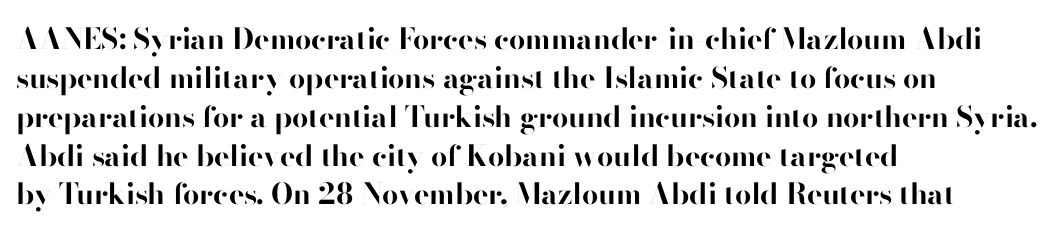
Q: Is the text bold? A: Yes.
Q: Is the text italic (slanted)? A: No, it is upright.
Q: Is the typeface a serif or a sans-serif typeface? A: Sans-serif.
Q: Is the text underlined? A: No.
Q: How is the paragraph aligned? A: Left-aligned.
Q: Is the spacing between letters normal or unusually wide? A: Normal.
Q: Is the spacing between lines tight, normal or loose? A: Normal.
Q: Width (condensed, normal, or wide)? A: Normal.
Q: Stroke contrast? A: High.
Q: x-height? A: Small.
Q: Monospaced? A: No.
